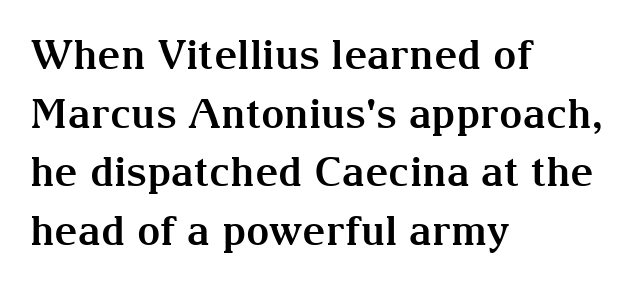
{"serif": "yes", "italic": "no", "bold": "yes", "weight": "bold", "width": "normal", "stroke_contrast": "medium", "x_height": "medium", "monospaced": "no", "underline": "no", "align": "left", "line_spacing": "normal", "line_spacing_ratio": 1.43, "letter_spacing": "normal", "letter_spacing_em": 0.0, "glyph_px": 41}
